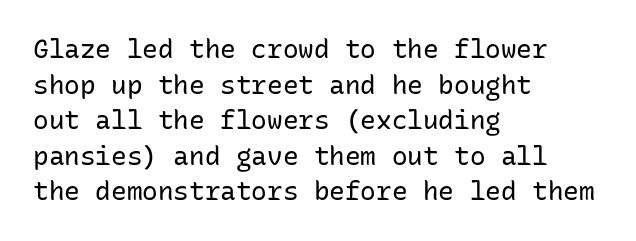
The image shows 26 px text type, upright; set left-aligned, normal line spacing (1.37x), normal letter spacing, not underlined.
